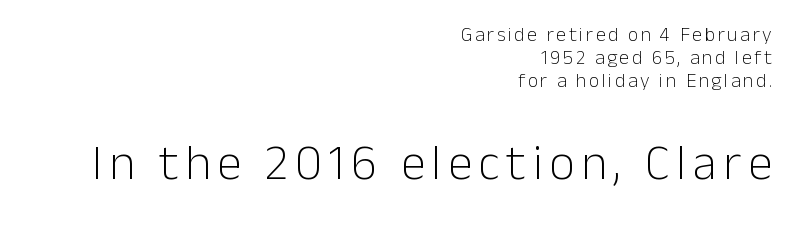
Q: Is the text bold? A: No.
Q: Is the text italic (slanted)? A: No, it is upright.
Q: Is the typeface a serif or a sans-serif typeface? A: Sans-serif.
Q: Is the text underlined? A: No.
Q: How is the paragraph aligned? A: Right-aligned.
Q: Is the spacing between lines tight, normal or loose? A: Tight.
Q: Which block of text is set in a larger size, the first (top) or the second (bottom)? A: The second (bottom) one.
Q: Width (condensed, normal, or wide)? A: Normal.
Q: Stroke contrast? A: Low.
Q: x-height? A: Medium.
Q: Monospaced? A: No.
